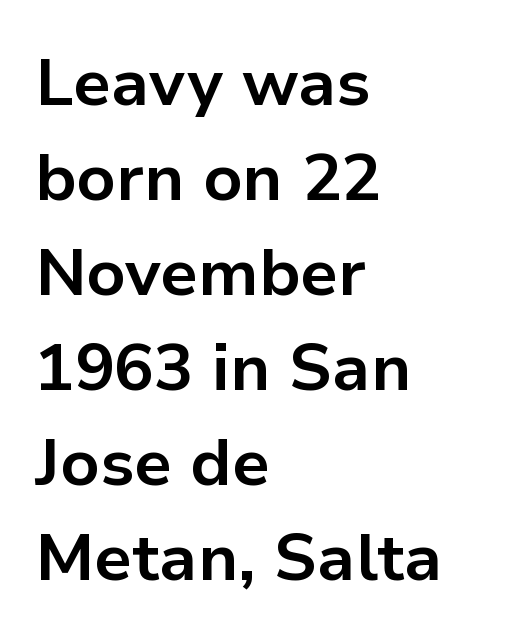
{"serif": "no", "italic": "no", "bold": "yes", "weight": "bold", "width": "normal", "stroke_contrast": "low", "x_height": "medium", "monospaced": "no", "underline": "no", "align": "left", "line_spacing": "normal", "line_spacing_ratio": 1.44, "letter_spacing": "normal", "letter_spacing_em": 0.0, "glyph_px": 66}
